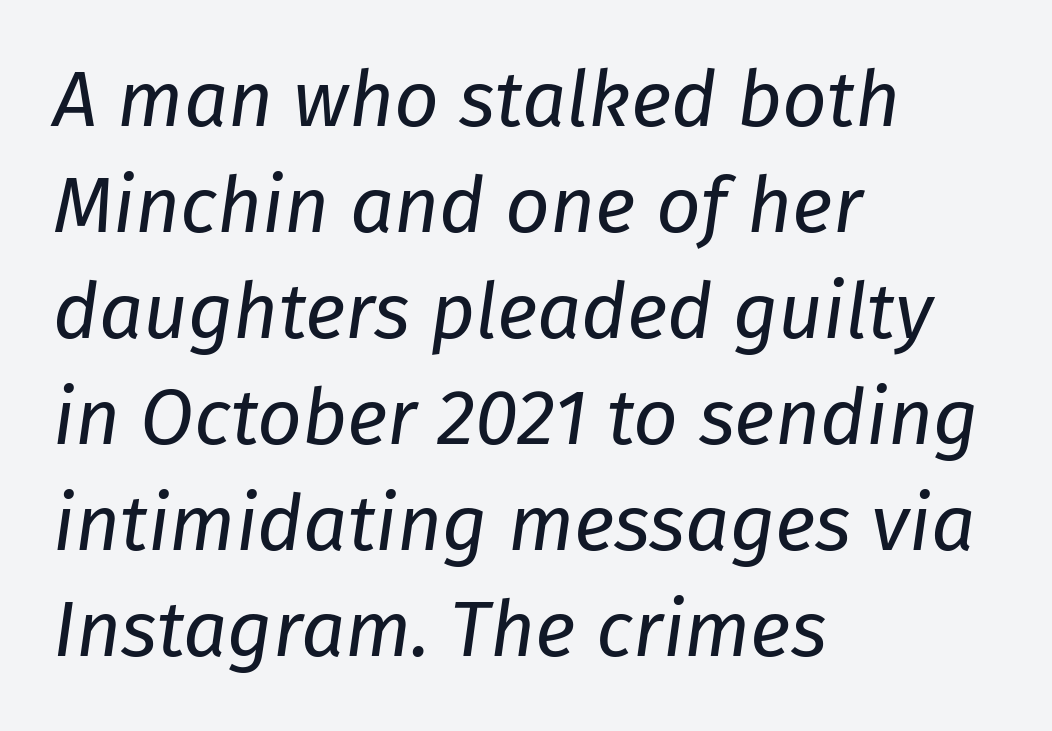
The compositor pushed each line to the left boundary. Stroke mass is kept to a normal reading level or below. Check the space under the baseline: it is left empty. What stands out about the letter spacing? Nothing — it is the standard amount. Slant detected: the letters are inclined.
